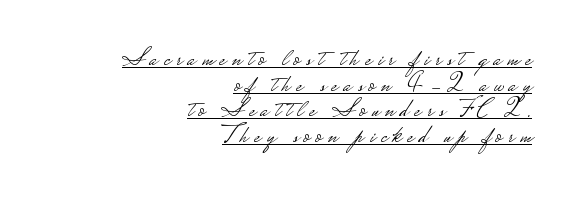
The image shows 26 px text type; set right-aligned, tight line spacing (0.99x), unusually wide letter spacing (+0.23 em), underlined.
